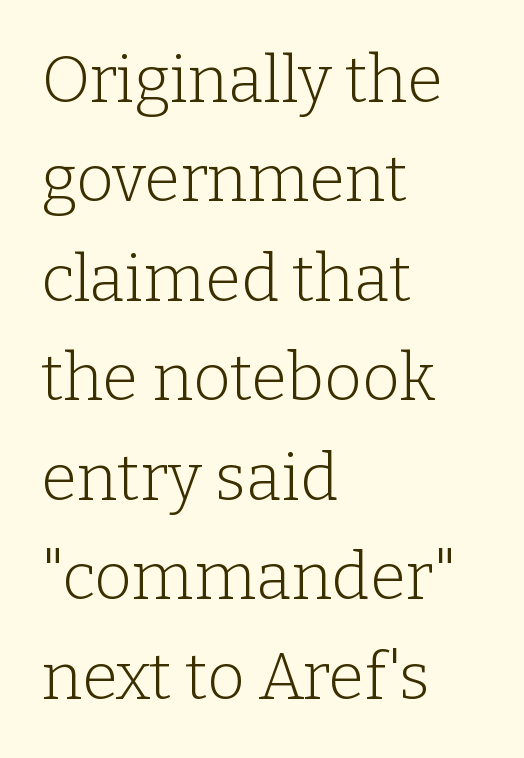
The image shows 65 px light serif type, upright; set left-aligned, normal line spacing (1.53x), normal letter spacing, not underlined; low stroke contrast and a medium x-height.
